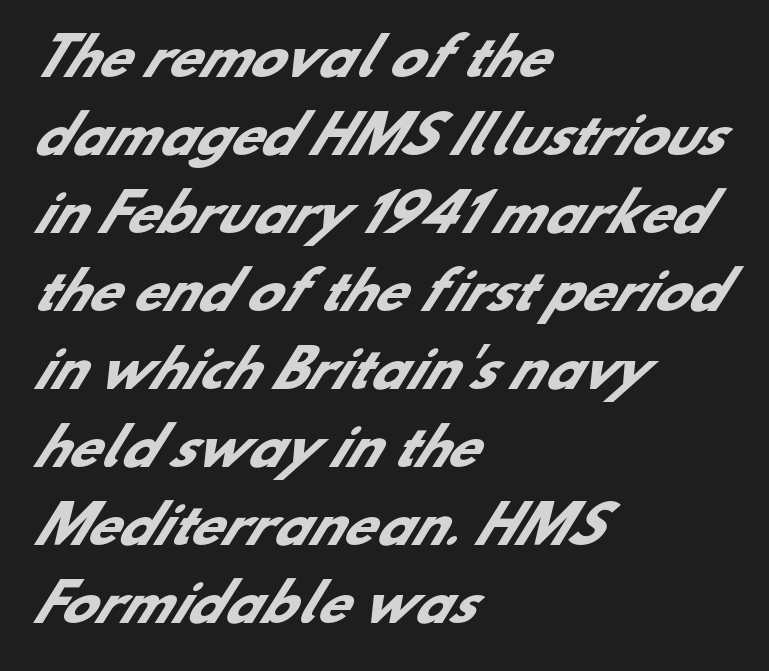
Q: Is the text bold? A: Yes.
Q: Is the typeface a serif or a sans-serif typeface? A: Sans-serif.
Q: Is the text underlined? A: No.
Q: How is the paragraph aligned? A: Left-aligned.
Q: Is the spacing between letters normal or unusually wide? A: Normal.
Q: Is the spacing between lines tight, normal or loose? A: Normal.
Q: Width (condensed, normal, or wide)? A: Normal.
Q: Stroke contrast? A: Low.
Q: x-height? A: Small.
Q: Monospaced? A: No.
